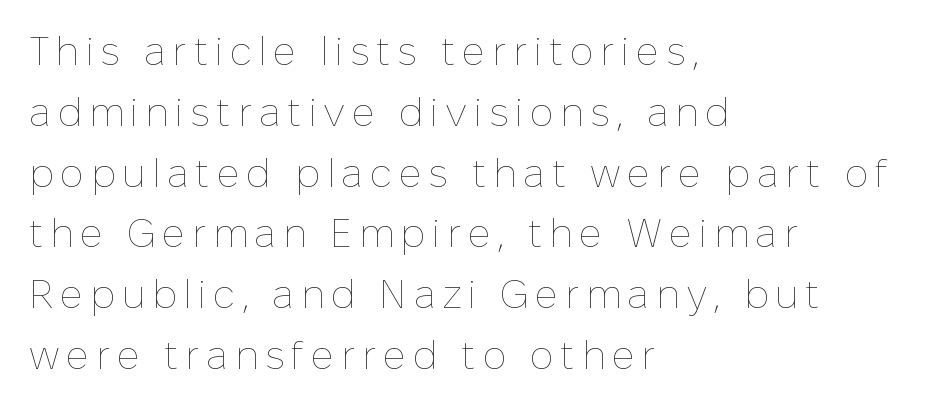
{"italic": "no", "bold": "no", "weight": "thin", "width": "normal", "stroke_contrast": "low", "x_height": "medium", "monospaced": "no", "underline": "no", "align": "left", "line_spacing": "normal", "line_spacing_ratio": 1.52, "glyph_px": 40}
